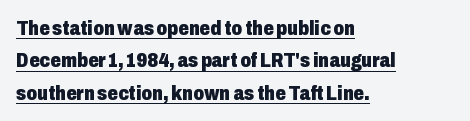
The image shows 21 px bold type, upright; set left-aligned, normal line spacing (1.54x), normal letter spacing, underlined.
